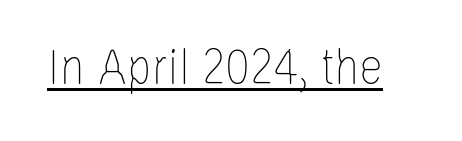
Q: Is the text bold? A: No.
Q: Is the text italic (slanted)? A: No, it is upright.
Q: Is the text underlined? A: Yes.
Q: Is the spacing between letters normal or unusually wide? A: Normal.
Q: Width (condensed, normal, or wide)? A: Condensed.
Q: Stroke contrast? A: Low.
Q: x-height? A: Large.
Q: Monospaced? A: No.
